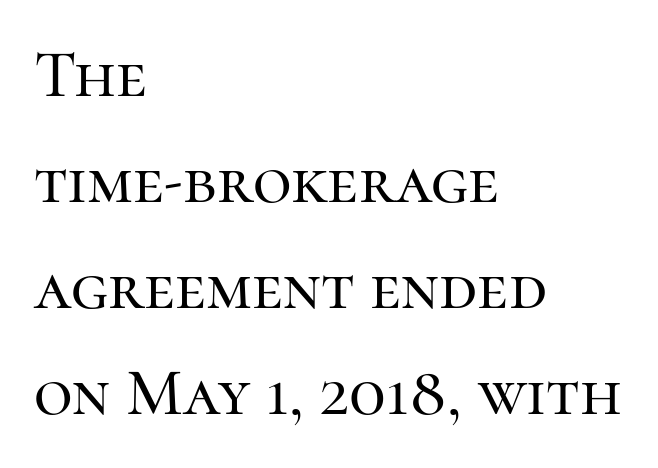
The image shows 67 px serif type, upright; set left-aligned, normal line spacing (1.58x), normal letter spacing, not underlined; high stroke contrast and a medium x-height.
